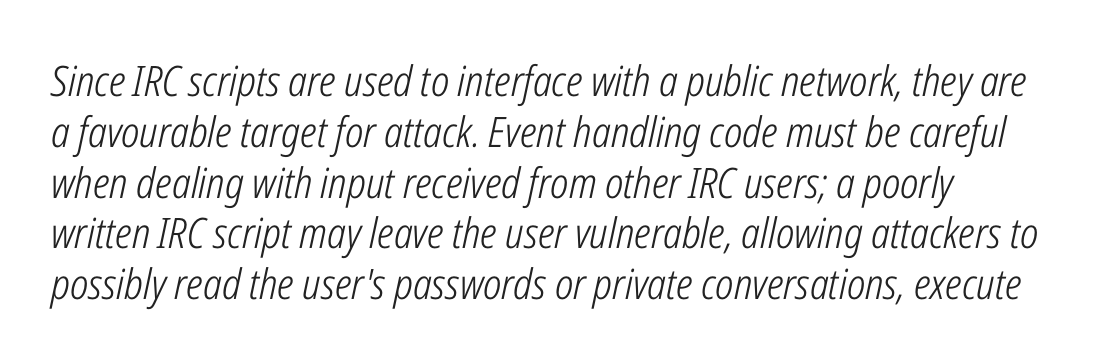
The image shows 42 px light, condensed type, italic (leaning right); set line spacing 1.21x, normal letter spacing, not underlined; low stroke contrast and a medium x-height.
